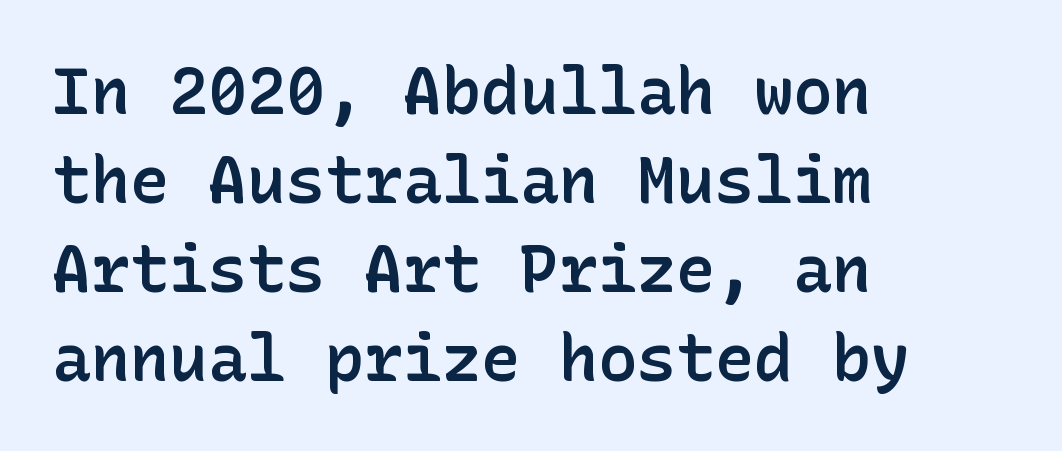
Q: Is the text bold? A: Semi-bold.
Q: Is the text italic (slanted)? A: No, it is upright.
Q: Is the typeface a serif or a sans-serif typeface? A: Sans-serif.
Q: Is the text underlined? A: No.
Q: How is the paragraph aligned? A: Left-aligned.
Q: Is the spacing between letters normal or unusually wide? A: Normal.
Q: Is the spacing between lines tight, normal or loose? A: Normal.
Q: Width (condensed, normal, or wide)? A: Normal.
Q: Stroke contrast? A: Low.
Q: x-height? A: Medium.
